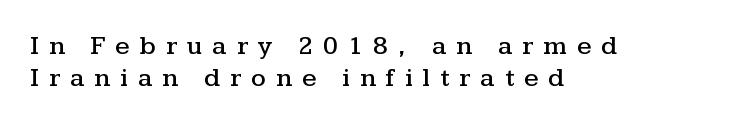
Q: Is the text italic (slanted)? A: No, it is upright.
Q: Is the text underlined? A: No.
Q: How is the paragraph aligned? A: Left-aligned.
Q: Is the spacing between letters normal or unusually wide? A: Unusually wide.
